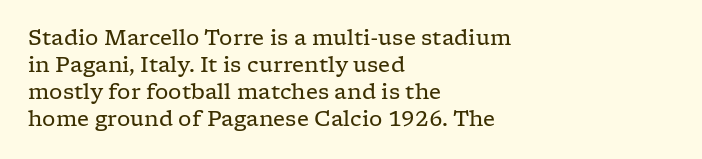
The image shows 21 px text type, upright; set left-aligned, normal line spacing (1.28x), normal letter spacing, not underlined.
